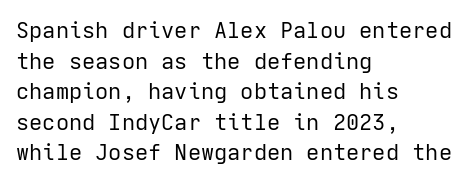
Q: Is the text bold? A: No.
Q: Is the text italic (slanted)? A: No, it is upright.
Q: Is the text underlined? A: No.
Q: How is the paragraph aligned? A: Left-aligned.
Q: Is the spacing between letters normal or unusually wide? A: Normal.
Q: Is the spacing between lines tight, normal or loose? A: Normal.
